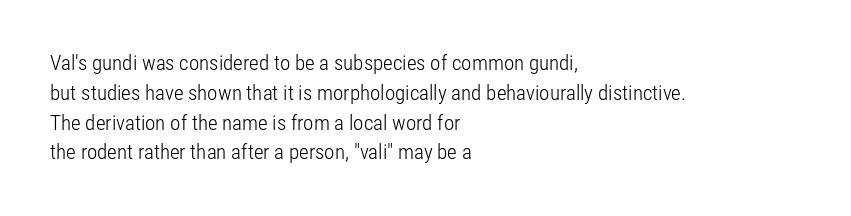
Quick note: interline space is typical. Nothing unusual about the tracking: characters are spaced as the font intends. Unmarked baselines from the first word to the last. No italicization has been applied; the sample stays upright.
